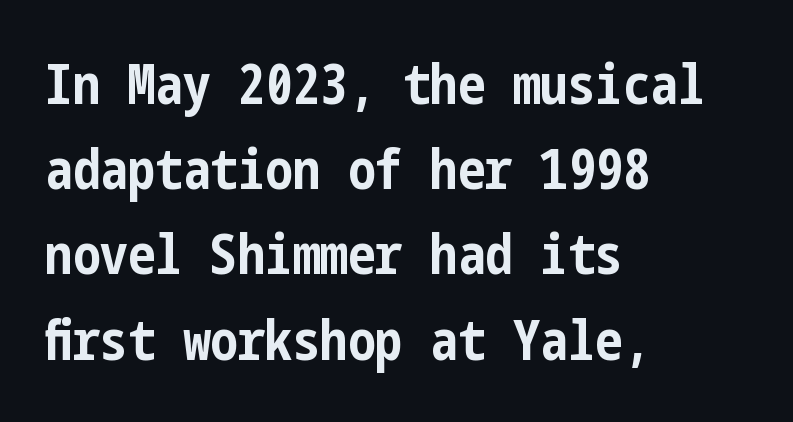
{"serif": "no", "italic": "no", "bold": "yes", "weight": "bold", "width": "condensed", "stroke_contrast": "low", "x_height": "medium", "underline": "no", "align": "left", "line_spacing": "normal", "line_spacing_ratio": 1.55, "letter_spacing": "normal", "letter_spacing_em": 0.0, "glyph_px": 55}
